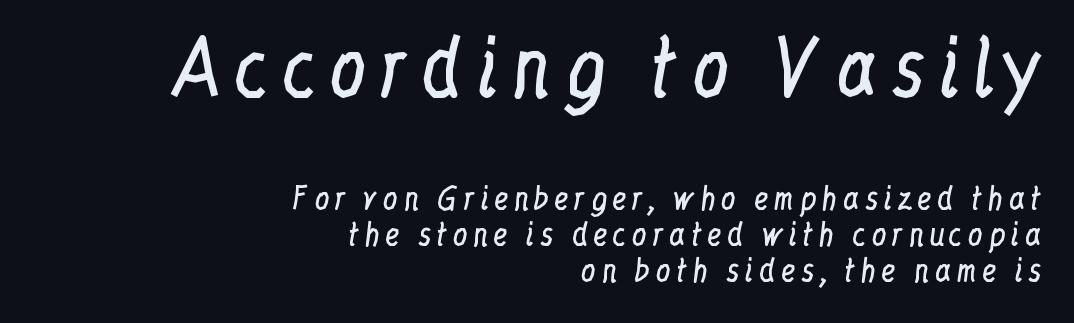
{"serif": "yes", "bold": "no", "weight": "regular", "width": "condensed", "stroke_contrast": "low", "x_height": "medium", "monospaced": "no", "underline": "no", "align": "right", "line_spacing_ratio": 1.21, "larger_block": "first", "size_ratio": 2.5, "glyph_px": 75}
